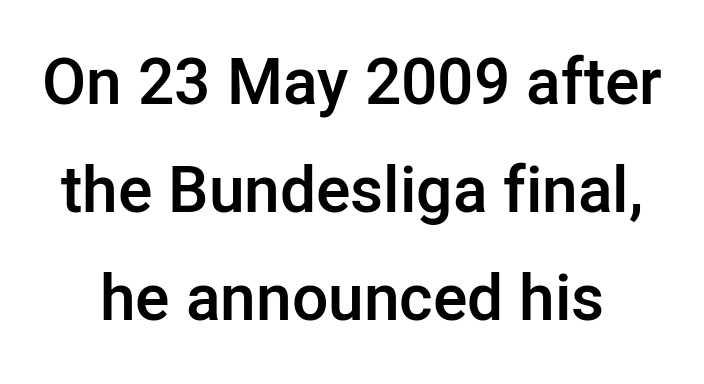
Here the designer chose a conventional face with non-uniform glyph widths. Check where the strokes stop: nothing finishes them off — pure sans. A bare baseline throughout the passage. This is the in-between weight designers call semibold or demi. These lines were composed using upright roman letters.
